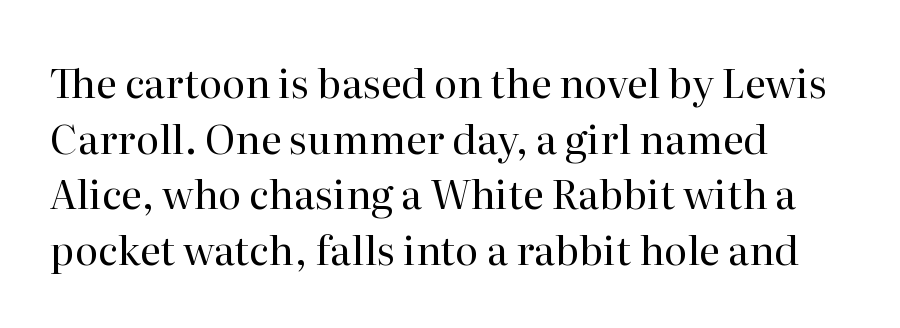
The image shows 40 px regular-weight serif type, upright; set left-aligned, normal line spacing (1.39x), normal letter spacing, not underlined; high stroke contrast and a medium x-height.
